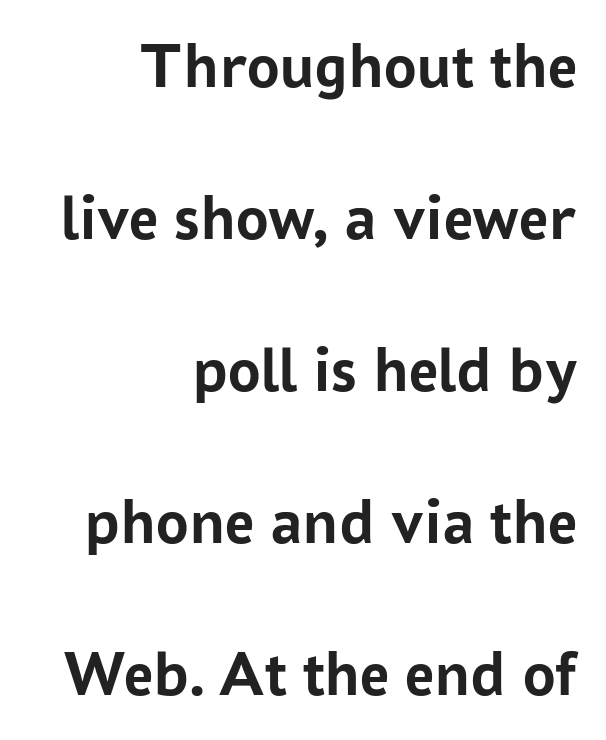
Here the glyphs are tracked normally, forming tight word shapes. Chunky letters — that's bold for sure. Any mark beneath the type? The region is blank. The designer dialed line spacing up above the default. Does the type have serifs? No, each stem ends abruptly.
